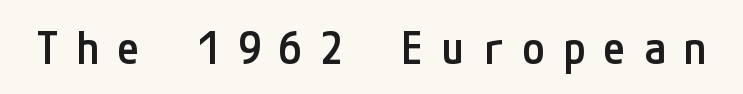
A somewhat darkened texture: the type is semibold rather than bold. Notice how the stems are strictly vertical — no italics here. Glyph-to-glyph distance is far greater than everyday printed text. Are there feet on the stems? There aren't — it's a sans. Plain, unruled lines of type.
